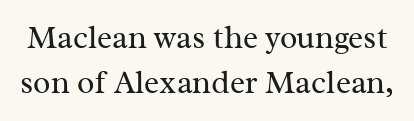
{"serif": "yes", "italic": "no", "bold": "no", "weight": "regular", "width": "normal", "stroke_contrast": "medium", "x_height": "medium", "monospaced": "no", "underline": "no", "line_spacing": "normal", "line_spacing_ratio": 1.41, "letter_spacing": "normal", "letter_spacing_em": 0.0, "glyph_px": 32}
